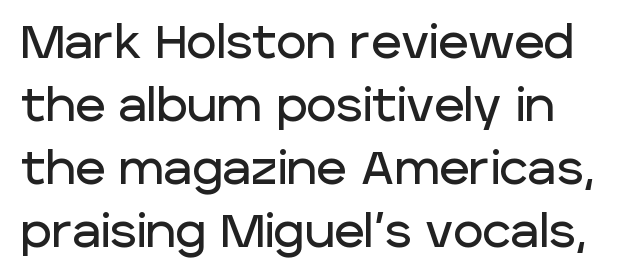
Q: Is the text italic (slanted)? A: No, it is upright.
Q: Is the typeface a serif or a sans-serif typeface? A: Sans-serif.
Q: Is the text underlined? A: No.
Q: How is the paragraph aligned? A: Left-aligned.
Q: Is the spacing between letters normal or unusually wide? A: Normal.
Q: Is the spacing between lines tight, normal or loose? A: Normal.
Q: Width (condensed, normal, or wide)? A: Normal.
Q: Stroke contrast? A: Low.
Q: x-height? A: Large.
Q: Monospaced? A: No.
